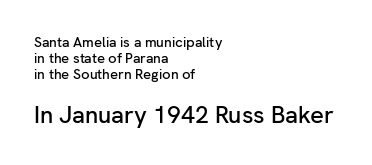
Plain, unruled lines of type. Nothing unusual about the tracking: characters are spaced as the font intends. The emphasis by scale lands on block number two, below. All the whitespace from short lines collects on the right. If you measured baseline to baseline, you'd find a short distance.
